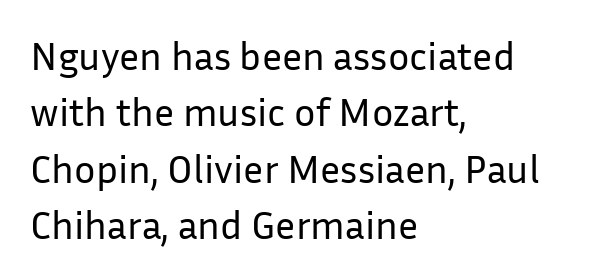
The image shows 40 px regular-weight sans-serif type, upright; set left-aligned, normal line spacing (1.41x), normal letter spacing, not underlined; low stroke contrast and a medium x-height.
